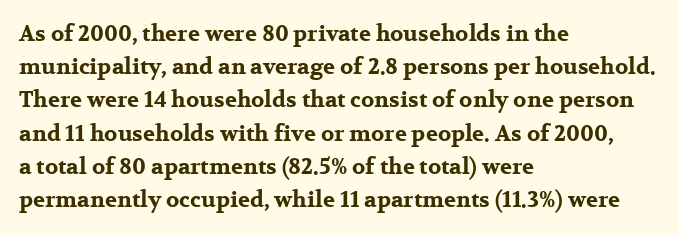
{"italic": "no", "bold": "yes", "underline": "no", "align": "left", "line_spacing": "normal", "line_spacing_ratio": 1.51, "letter_spacing": "normal", "letter_spacing_em": 0.0, "glyph_px": 22}
